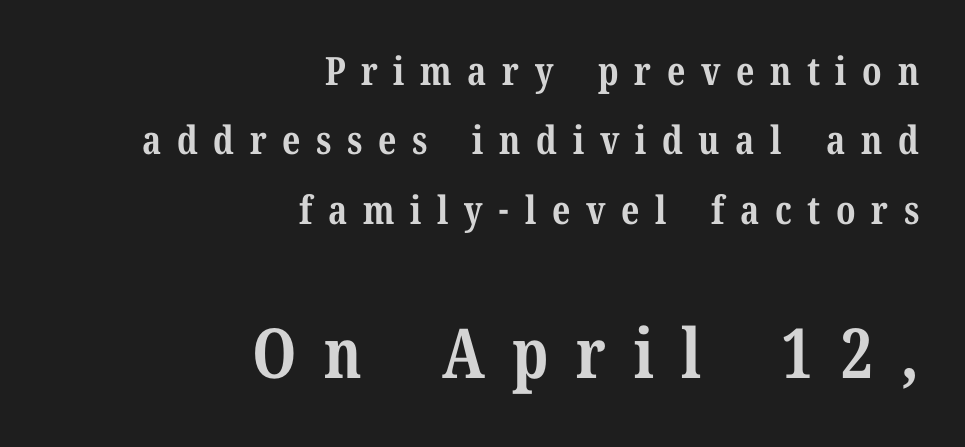
No word sits above an underline. This layout puts the modest block above and the oversized block below. The gaps between neighbouring characters are conspicuously large. Line ends are locked; line starts wander. This sample uses a serif face. Each letter keeps its own natural width here, so spacing adapts to shape.
